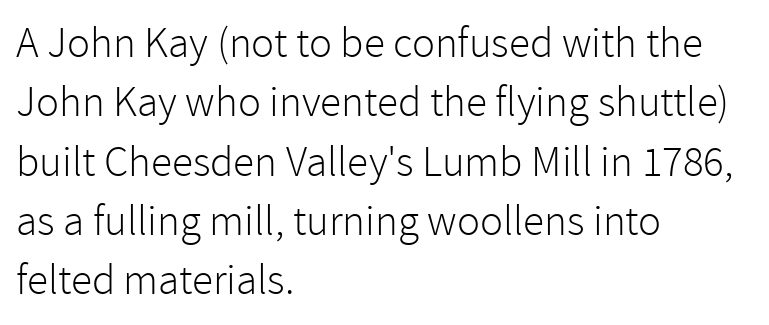
The image shows 43 px light sans-serif type, upright; set left-aligned, normal line spacing (1.38x), normal letter spacing, not underlined; low stroke contrast and a medium x-height.
